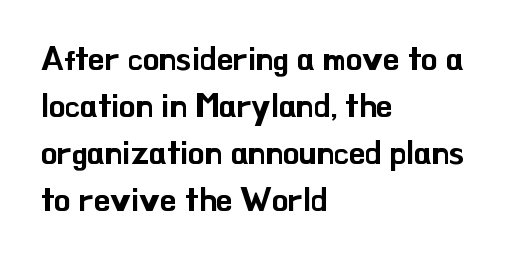
The image shows 33 px sans-serif type, upright; set left-aligned, normal line spacing (1.42x), normal letter spacing, not underlined; low stroke contrast and a small x-height.
